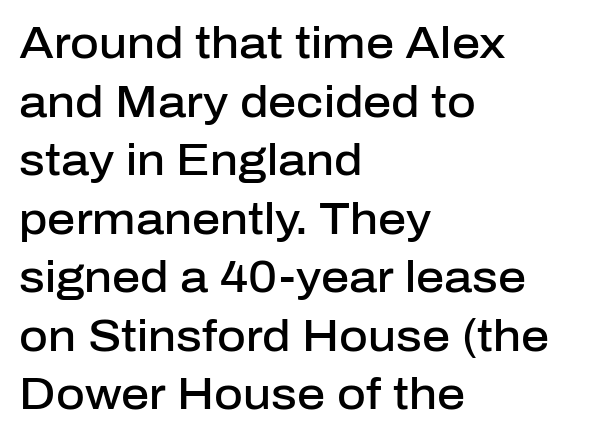
Q: Is the text bold? A: Semi-bold.
Q: Is the text italic (slanted)? A: No, it is upright.
Q: Is the typeface a serif or a sans-serif typeface? A: Sans-serif.
Q: Is the text underlined? A: No.
Q: How is the paragraph aligned? A: Left-aligned.
Q: Is the spacing between letters normal or unusually wide? A: Normal.
Q: Is the spacing between lines tight, normal or loose? A: Normal.
Q: Width (condensed, normal, or wide)? A: Normal.
Q: Stroke contrast? A: Low.
Q: x-height? A: Medium.
Q: Monospaced? A: No.
